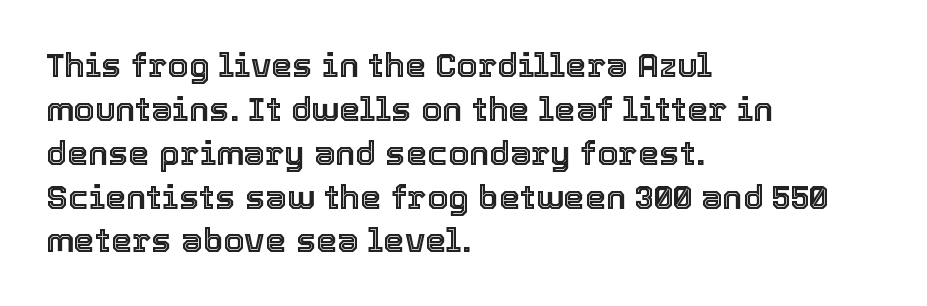
This sample is left-justified, so line endings fall wherever the words run out. This rendering leaves character spacing at its baseline value. The baseline area is clear. The letters stand upright; this is a roman face. The designer left line spacing at the default.
